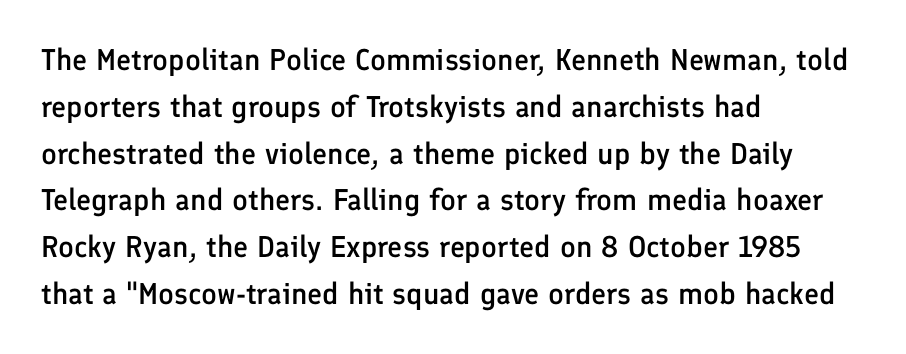
{"serif": "no", "italic": "no", "bold": "semi", "weight": "semibold", "width": "normal", "stroke_contrast": "low", "x_height": "medium", "monospaced": "no", "underline": "no", "align": "left", "line_spacing": "normal", "line_spacing_ratio": 1.56, "letter_spacing": "normal", "letter_spacing_em": 0.0, "glyph_px": 30}
